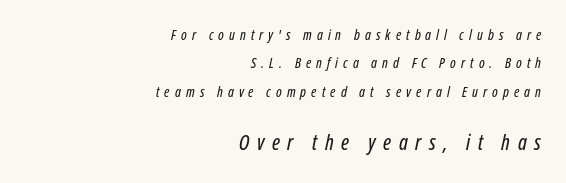
The image shows 21 px text type, italic (leaning right); set right-aligned, loose line spacing (2.03x), unusually wide letter spacing (+0.36 em), not underlined; the second (bottom) block is 1.5x larger.
